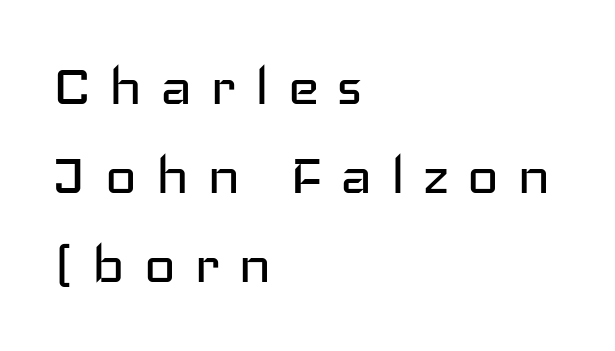
Q: Is the text bold? A: No.
Q: Is the text italic (slanted)? A: No, it is upright.
Q: Is the typeface a serif or a sans-serif typeface? A: Sans-serif.
Q: Is the text underlined? A: No.
Q: How is the paragraph aligned? A: Left-aligned.
Q: Is the spacing between letters normal or unusually wide? A: Unusually wide.
Q: Is the spacing between lines tight, normal or loose? A: Normal.
Q: Width (condensed, normal, or wide)? A: Wide.
Q: Stroke contrast? A: Low.
Q: x-height? A: Medium.
Q: Monospaced? A: No.
